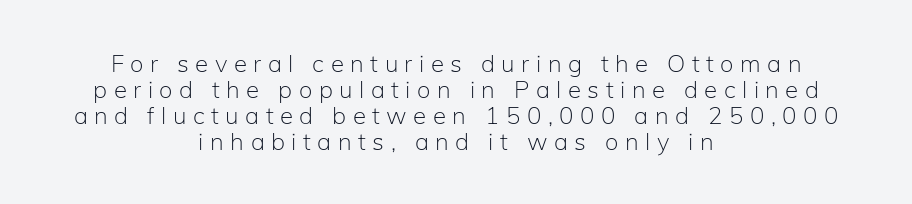
{"italic": "no", "bold": "no", "underline": "no", "align": "center", "line_spacing": "tight", "line_spacing_ratio": 1.09, "letter_spacing": "wide", "letter_spacing_em": 0.27, "glyph_px": 24}
